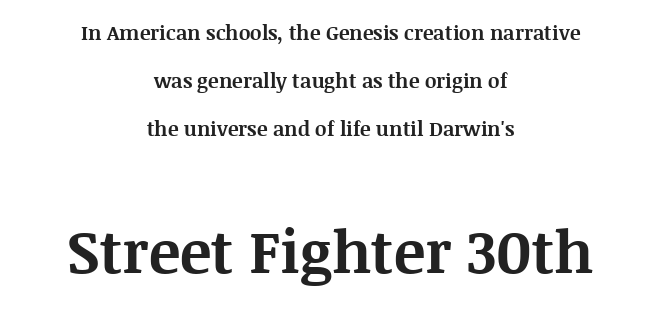
The image shows 59 px bold serif type, upright; set centered, loose line spacing (2.39x), normal letter spacing, not underlined; the second (bottom) block is 2.95x larger; medium stroke contrast and a large x-height.
